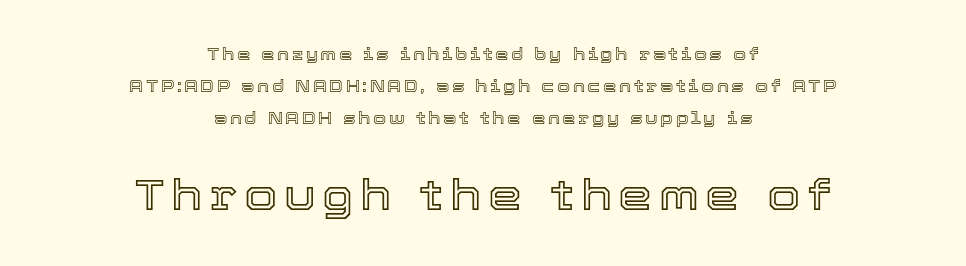
Visually, the bottom section dominates because its glyphs are scaled up. These lines were composed using upright roman letters. Centered paragraph, ragged on both sides. Underlining? Definitely not there.
